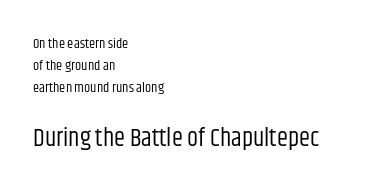
Italic: no, the glyphs are upright roman. Honestly, the letter spacing is just normal — you wouldn't notice it. Bigger letters appear in the bottom chunk; the top chunk is reduced. Is this a heavy cut? Hardly; it is regular or lighter. Leftover space on each line is placed entirely after the last word. Unmarked baselines from the first word to the last.
